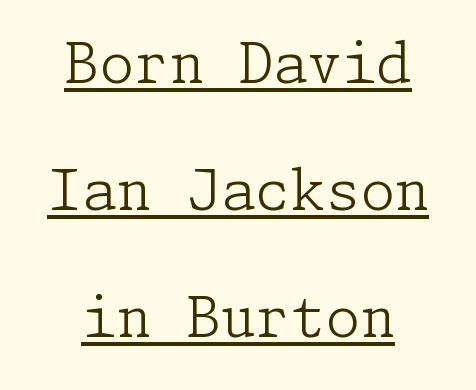
The rendering uses a large line-height, opening up the rows. Compared with a typical body face, this is equally light or lighter still. The letters sit at their default tracking, neither squeezed nor spread. The characters display serif detailing at their extremities.
